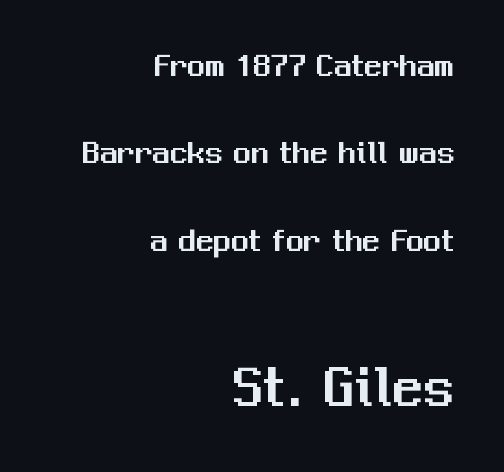
The image shows 61 px sans-serif type, upright; set right-aligned, loose line spacing (2.5x), normal letter spacing, not underlined; the second (bottom) block is 1.74x larger; medium stroke contrast and a medium x-height.
